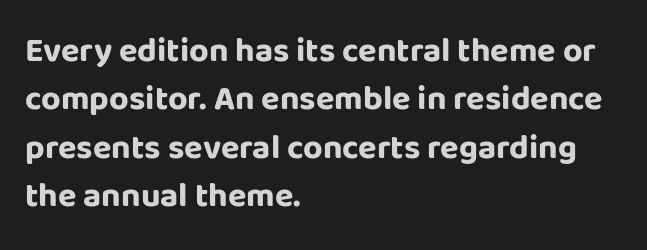
In terms of letterform style, serifs are entirely absent. The ragged edge is on the right, which tells us the setting is flush left. The rendering uses natural spacing where letterforms have individual widths. Notice how thick the strokes are: this is what a full bold looks like. Honestly, the letter spacing is just normal — you wouldn't notice it. A bare baseline throughout the passage.
